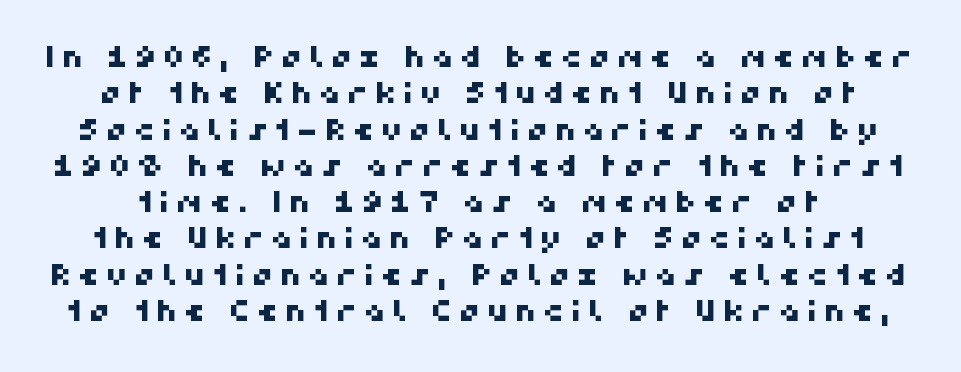
{"serif": "no", "width": "normal", "stroke_contrast": "high", "x_height": "medium", "monospaced": "no", "underline": "no", "line_spacing_ratio": 1.21, "letter_spacing": "wide", "letter_spacing_em": 0.21, "glyph_px": 30}
